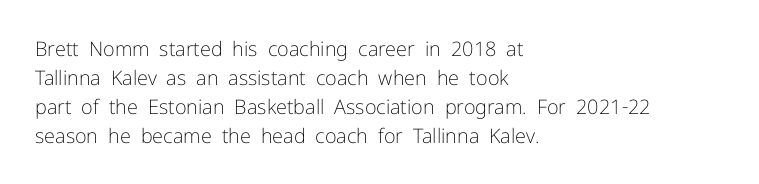
{"italic": "no", "bold": "no", "underline": "no", "align": "left", "line_spacing": "normal", "line_spacing_ratio": 1.45, "letter_spacing": "normal", "letter_spacing_em": 0.0, "glyph_px": 20}
